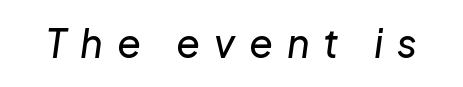
Q: Is the text italic (slanted)? A: Yes, it leans right by about 8 degrees.
Q: Is the text underlined? A: No.
Q: Is the spacing between letters normal or unusually wide? A: Unusually wide.
Q: Width (condensed, normal, or wide)? A: Normal.
Q: Stroke contrast? A: Low.
Q: x-height? A: Medium.
Q: Monospaced? A: No.
